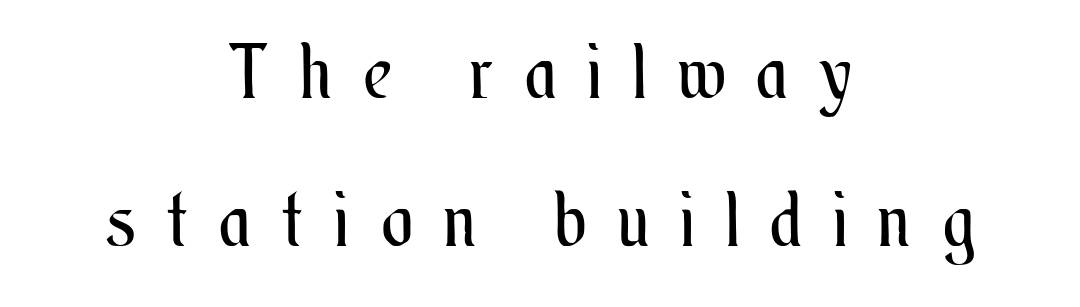
{"italic": "no", "bold": "no", "weight": "regular", "width": "condensed", "stroke_contrast": "medium", "x_height": "small", "monospaced": "no", "underline": "no", "align": "center", "line_spacing": "loose", "line_spacing_ratio": 2.0, "letter_spacing": "wide", "letter_spacing_em": 0.44, "glyph_px": 74}
